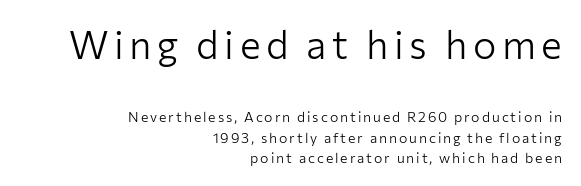
Q: Is the text bold? A: No.
Q: Is the text italic (slanted)? A: No, it is upright.
Q: Is the typeface a serif or a sans-serif typeface? A: Sans-serif.
Q: Is the text underlined? A: No.
Q: How is the paragraph aligned? A: Right-aligned.
Q: Is the spacing between lines tight, normal or loose? A: Normal.
Q: Which block of text is set in a larger size, the first (top) or the second (bottom)? A: The first (top) one.
Q: Width (condensed, normal, or wide)? A: Normal.
Q: Stroke contrast? A: Low.
Q: x-height? A: Medium.
Q: Monospaced? A: No.
